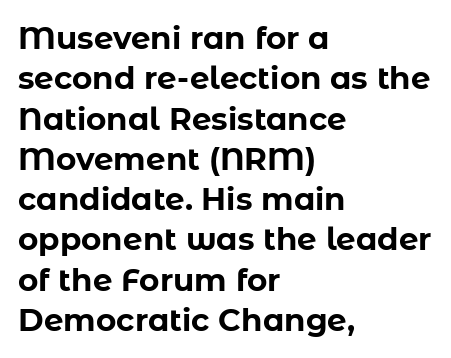
The image shows 31 px bold sans-serif type, upright; set left-aligned, normal line spacing (1.3x), normal letter spacing, not underlined; low stroke contrast and a medium x-height.
